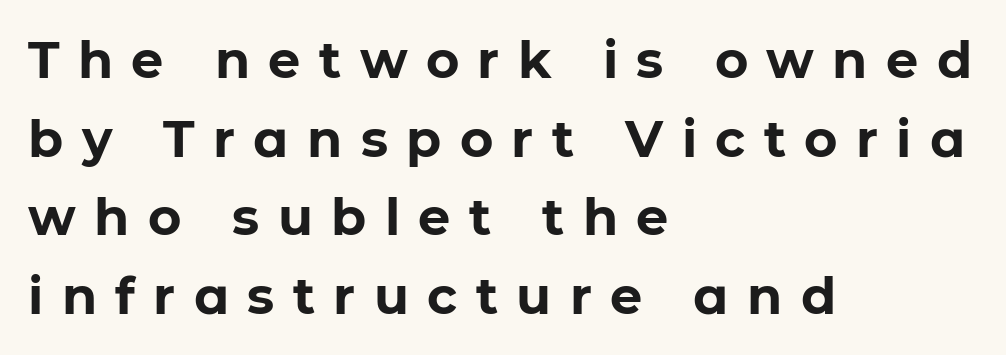
Q: Is the text bold? A: Yes.
Q: Is the text italic (slanted)? A: No, it is upright.
Q: Is the typeface a serif or a sans-serif typeface? A: Sans-serif.
Q: Is the text underlined? A: No.
Q: How is the paragraph aligned? A: Left-aligned.
Q: Is the spacing between letters normal or unusually wide? A: Unusually wide.
Q: Is the spacing between lines tight, normal or loose? A: Normal.
Q: Width (condensed, normal, or wide)? A: Normal.
Q: Stroke contrast? A: Low.
Q: x-height? A: Medium.
Q: Monospaced? A: No.
